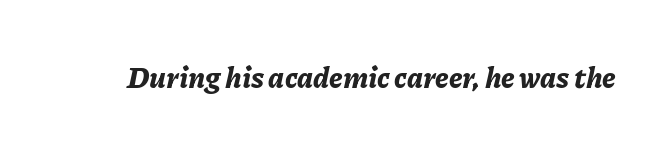
The face used here has the dense, thick strokes of a bold. Varying glyph widths throughout — classic text-font behaviour. Bare-footed words on every line. Default kerning and tracking; the words read as compact shapes.
